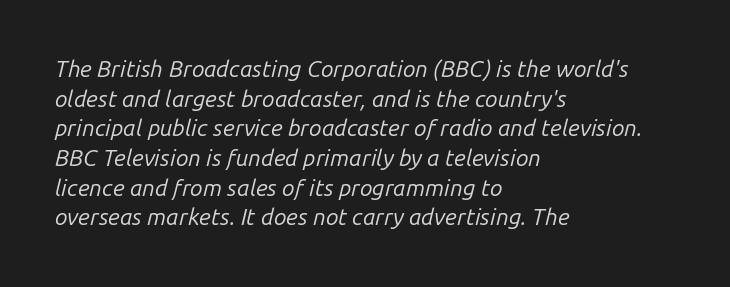
The image shows 23 px text type, italic (leaning right); set left-aligned, normal line spacing (1.29x), normal letter spacing, not underlined.
